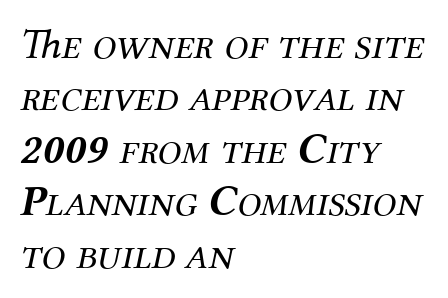
{"serif": "yes", "italic": "yes", "lean": "right", "slant_degrees": 12, "bold": "no", "weight": "regular", "width": "normal", "stroke_contrast": "medium", "x_height": "medium", "monospaced": "no", "underline": "no", "align": "left", "line_spacing_ratio": 1.22, "letter_spacing": "normal", "letter_spacing_em": 0.0, "glyph_px": 43}
